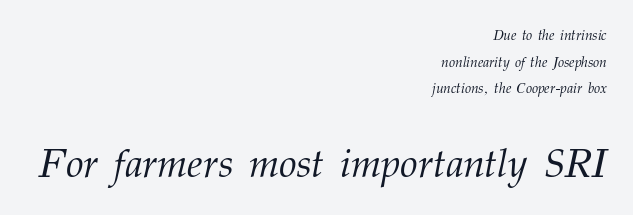
{"serif": "yes", "italic": "yes", "lean": "right", "slant_degrees": 12, "bold": "no", "weight": "light", "width": "normal", "stroke_contrast": "medium", "x_height": "medium", "monospaced": "no", "underline": "no", "align": "right", "line_spacing": "loose", "line_spacing_ratio": 1.9, "letter_spacing": "normal", "letter_spacing_em": 0.0, "larger_block": "second", "size_ratio": 2.86, "glyph_px": 40}
